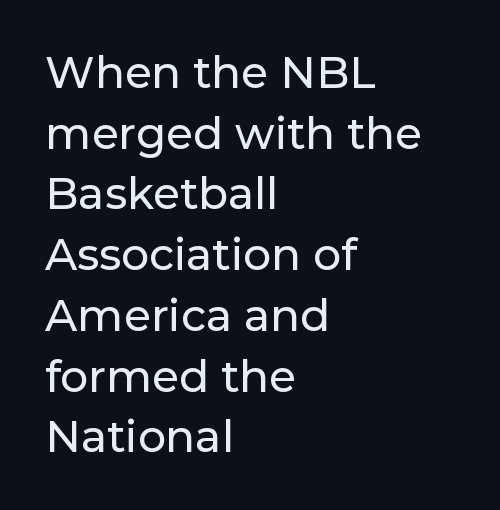
Q: Is the text italic (slanted)? A: No, it is upright.
Q: Is the typeface a serif or a sans-serif typeface? A: Sans-serif.
Q: Is the text underlined? A: No.
Q: How is the paragraph aligned? A: Left-aligned.
Q: Is the spacing between letters normal or unusually wide? A: Normal.
Q: Is the spacing between lines tight, normal or loose? A: Normal.
Q: Width (condensed, normal, or wide)? A: Normal.
Q: Stroke contrast? A: Low.
Q: x-height? A: Medium.
Q: Monospaced? A: No.
